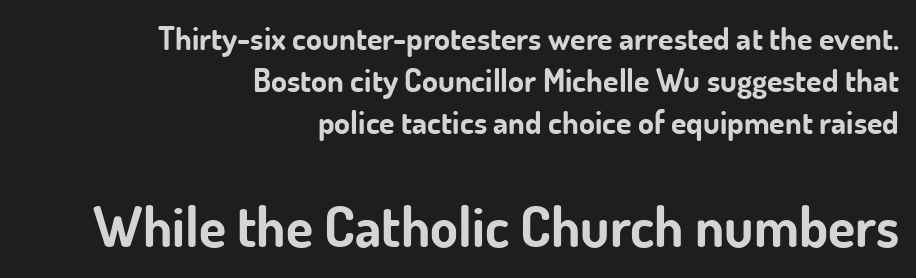
Type without underlining. The gaps between neighbouring characters are ordinary and unremarkable. Summary of weight: heavy, a full bold. The later block is typeset at a bigger size than the earlier block.
